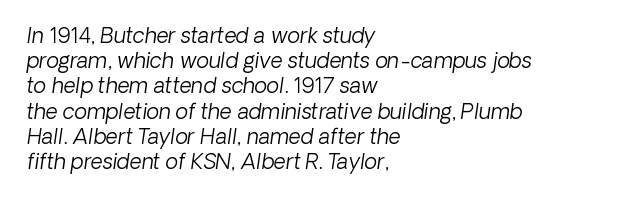
{"bold": "no", "underline": "no", "align": "left", "line_spacing_ratio": 1.2, "letter_spacing": "normal", "letter_spacing_em": 0.0, "glyph_px": 21}
